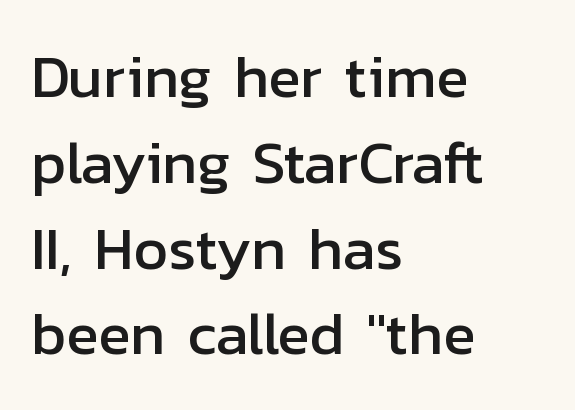
Q: Is the text italic (slanted)? A: No, it is upright.
Q: Is the typeface a serif or a sans-serif typeface? A: Sans-serif.
Q: Is the text underlined? A: No.
Q: How is the paragraph aligned? A: Left-aligned.
Q: Is the spacing between letters normal or unusually wide? A: Normal.
Q: Is the spacing between lines tight, normal or loose? A: Normal.
Q: Width (condensed, normal, or wide)? A: Normal.
Q: Stroke contrast? A: Low.
Q: x-height? A: Medium.
Q: Monospaced? A: No.
